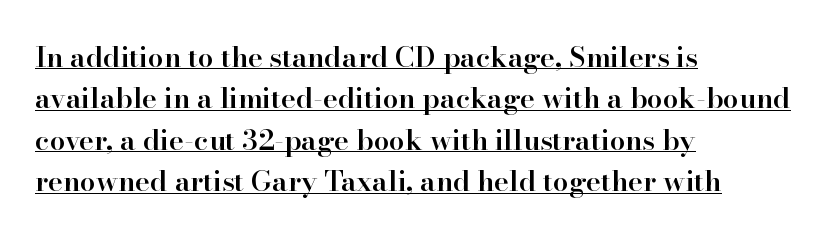
Style check: upright. The rows are spaced the way most documents space them. Short and long lines alike share a common starting point at left. The letters carry serifs — small finishing strokes at the ends of their stems. The face used here is proportionally spaced, like ordinary book or web type.
